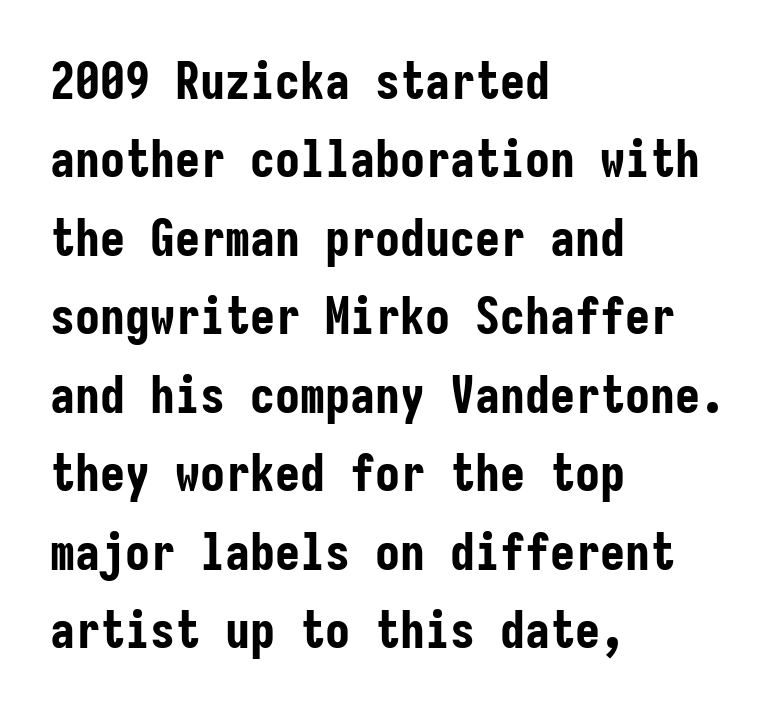
Vertical spacing — default. Type style note: lacks serifs. Posture: straight, roman, zero tilt. Short note: letters normally spaced. Decoration check: the copy has no underline.
